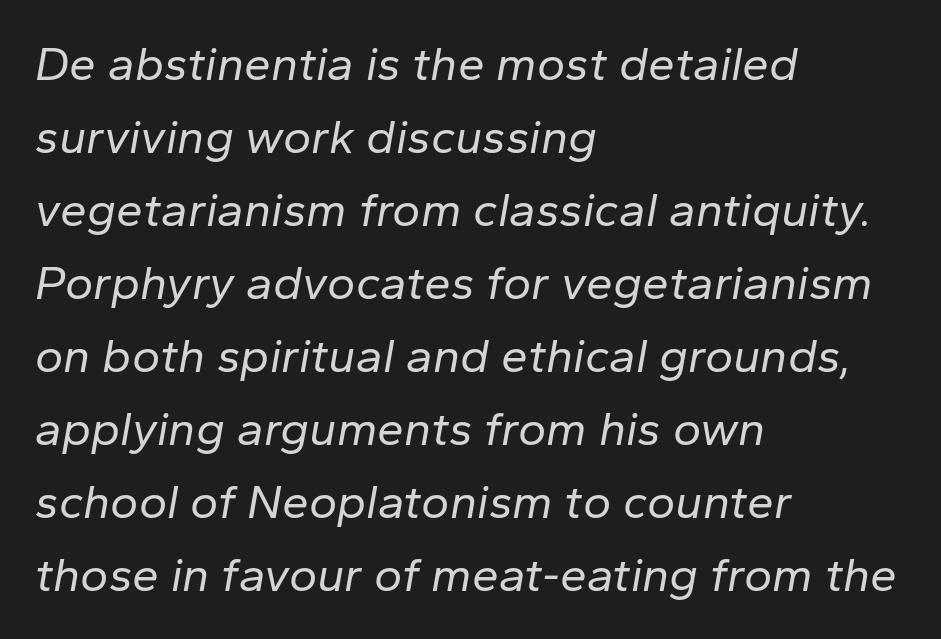
The font's italic variant was chosen for this text. These lines are rendered in a variable-pitch font. Tracking value appears to be zero — textbook default spacing. The passage is arranged the way most books set body copy — flush left. The designer left line spacing at the default. Summary of weight: not heavy and not bold.
